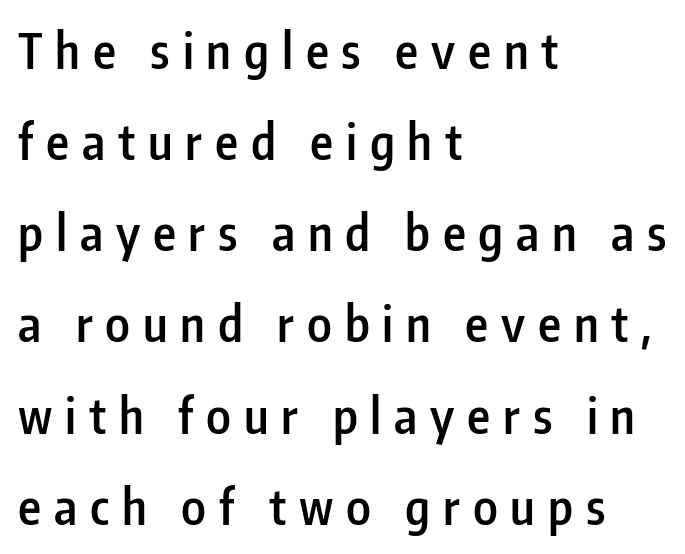
Q: Is the text bold? A: Semi-bold.
Q: Is the text italic (slanted)? A: No, it is upright.
Q: Is the typeface a serif or a sans-serif typeface? A: Sans-serif.
Q: Is the text underlined? A: No.
Q: How is the paragraph aligned? A: Left-aligned.
Q: Is the spacing between letters normal or unusually wide? A: Unusually wide.
Q: Width (condensed, normal, or wide)? A: Condensed.
Q: Stroke contrast? A: Low.
Q: x-height? A: Medium.
Q: Monospaced? A: No.
